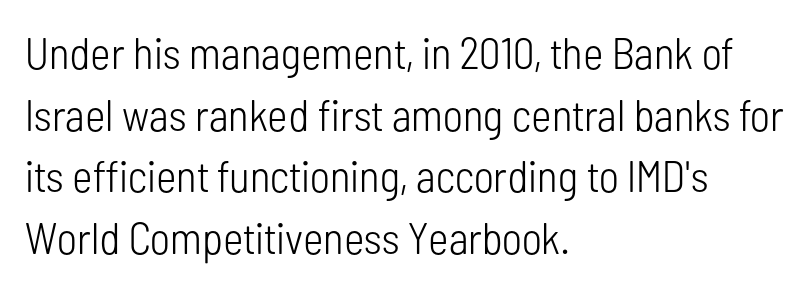
The image shows 44 px light, condensed sans-serif type, upright; set left-aligned, normal line spacing (1.4x), normal letter spacing, not underlined; low stroke contrast and a medium x-height.
